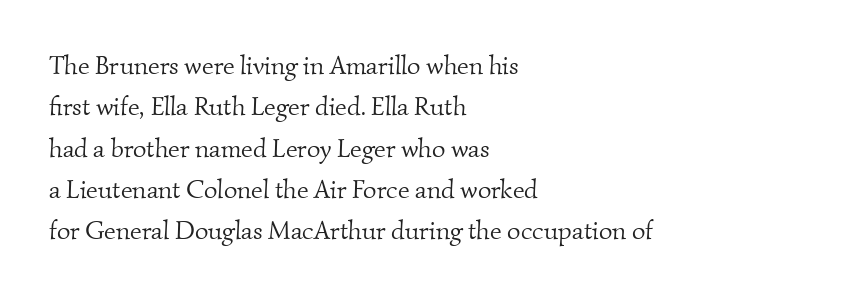
{"bold": "no", "underline": "no", "align": "left", "line_spacing": "normal", "line_spacing_ratio": 1.59, "letter_spacing": "normal", "letter_spacing_em": 0.0, "glyph_px": 26}
